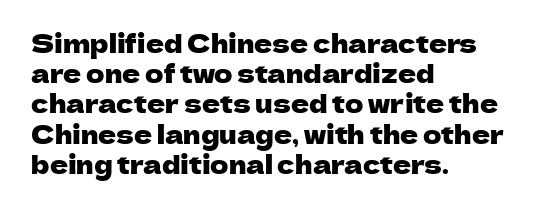
The image shows 25 px text type, upright; set left-aligned, line spacing 1.21x, normal letter spacing, not underlined.
